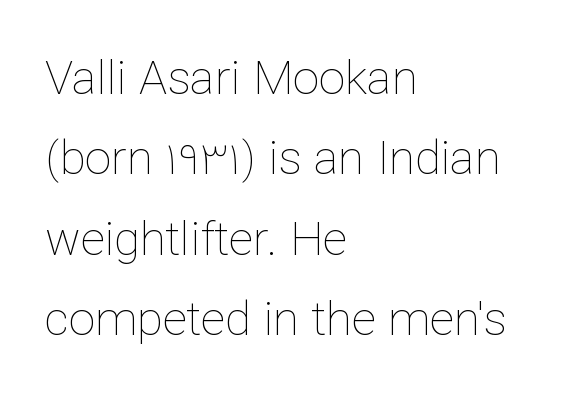
{"italic": "no", "bold": "no", "weight": "thin", "width": "normal", "stroke_contrast": "low", "x_height": "medium", "monospaced": "no", "underline": "no", "align": "left", "line_spacing_ratio": 1.71, "letter_spacing": "normal", "letter_spacing_em": 0.0, "glyph_px": 47}
